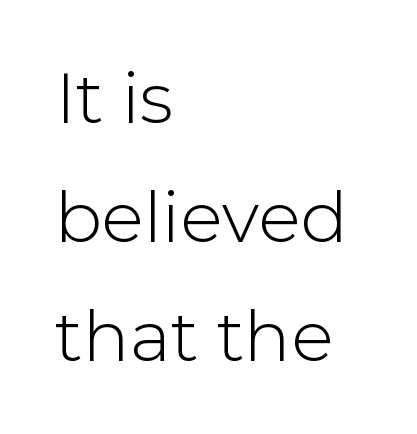
Q: Is the text italic (slanted)? A: No, it is upright.
Q: Is the typeface a serif or a sans-serif typeface? A: Sans-serif.
Q: Is the text underlined? A: No.
Q: How is the paragraph aligned? A: Left-aligned.
Q: Is the spacing between letters normal or unusually wide? A: Normal.
Q: Is the spacing between lines tight, normal or loose? A: Normal.
Q: Width (condensed, normal, or wide)? A: Normal.
Q: Stroke contrast? A: Low.
Q: x-height? A: Medium.
Q: Monospaced? A: No.
